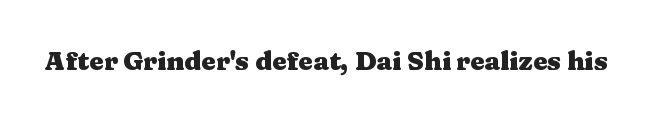
Q: Is the text bold? A: Yes.
Q: Is the text italic (slanted)? A: No, it is upright.
Q: Is the text underlined? A: No.
Q: Is the spacing between letters normal or unusually wide? A: Normal.
